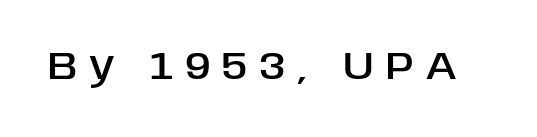
The image shows 39 px sans-serif type, upright; set unusually wide letter spacing (+0.29 em), not underlined; low stroke contrast and a large x-height.
